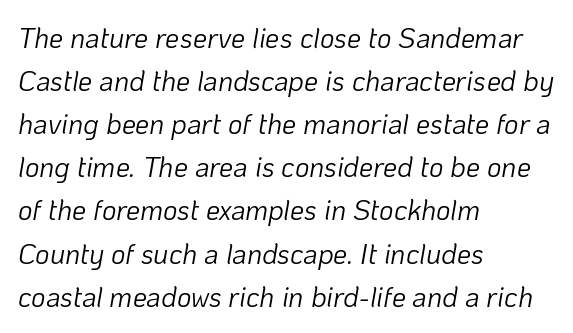
Which margin do the lines hug? The left one — the right edge is uneven. Nothing unusual about the tracking: characters are spaced as the font intends. Proportional: the letters do not fall into vertical columns. Nothing heavy about these letters — not bold at all. Emphasis-style slanted type is in use.
